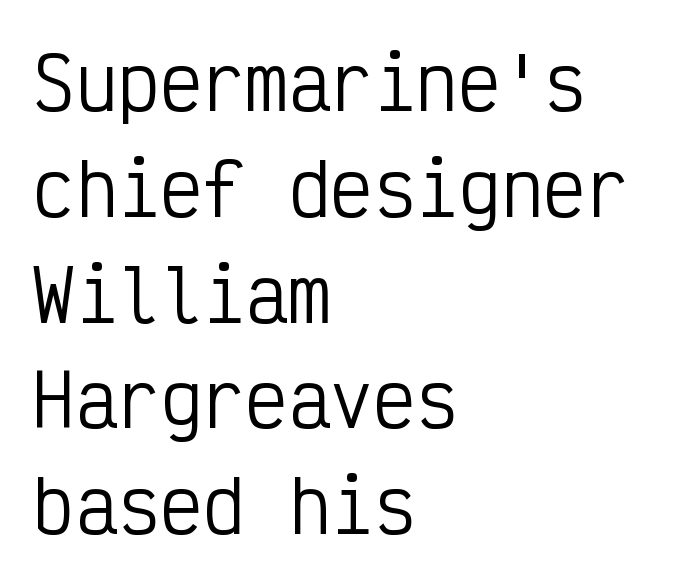
The image shows 71 px regular-weight, condensed sans-serif type, upright, monospaced; set left-aligned, normal line spacing (1.49x), normal letter spacing, not underlined; low stroke contrast and a medium x-height.
